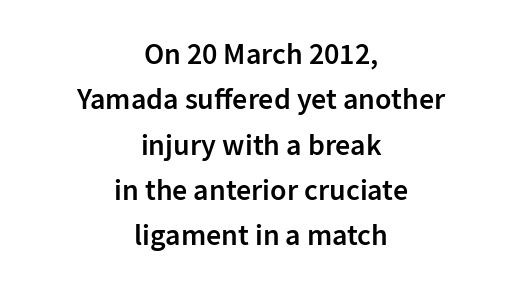
The image shows 30 px semibold sans-serif type, upright; set centered, normal line spacing (1.51x), normal letter spacing, not underlined; low stroke contrast and a medium x-height.
